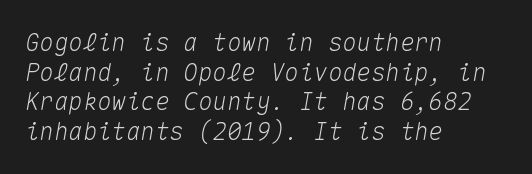
The image shows 24 px text type, italic (leaning right); set left-aligned, line spacing 1.23x, normal letter spacing, not underlined.
